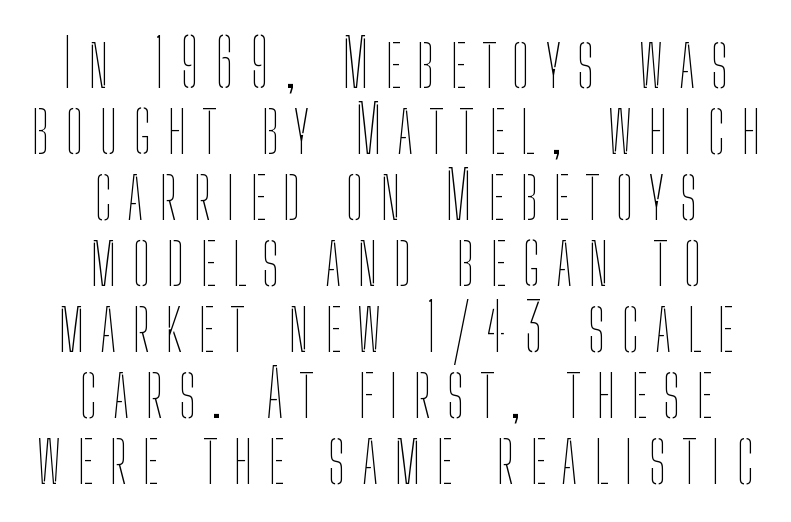
{"italic": "no", "bold": "no", "weight": "thin", "width": "condensed", "stroke_contrast": "low", "x_height": "medium", "monospaced": "no", "underline": "no", "align": "center", "line_spacing": "tight", "line_spacing_ratio": 1.0, "letter_spacing": "wide", "letter_spacing_em": 0.24, "glyph_px": 66}
